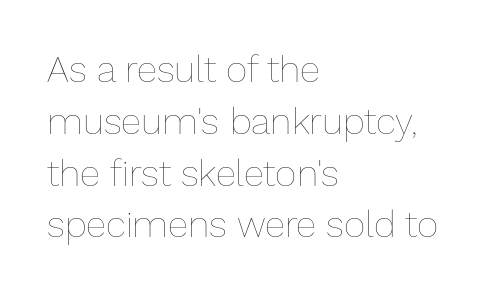
The image shows 37 px thin type, upright; set left-aligned, normal line spacing (1.4x), normal letter spacing, not underlined; low stroke contrast and a medium x-height.
